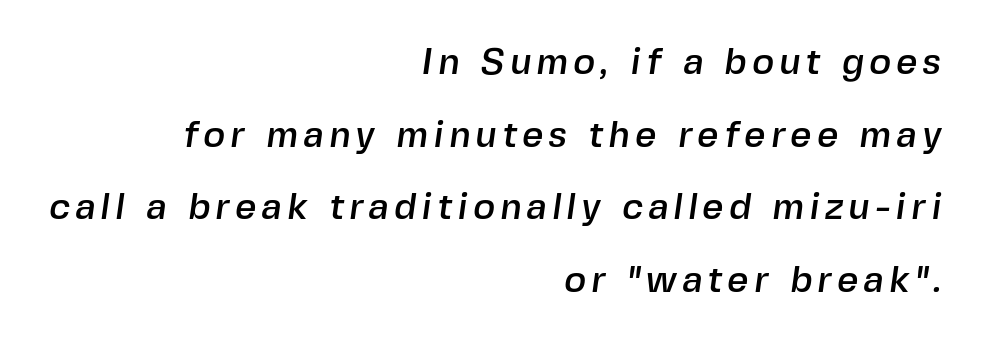
The image shows 37 px sans-serif type; set right-aligned, loose line spacing (1.96x), not underlined; a medium x-height.
